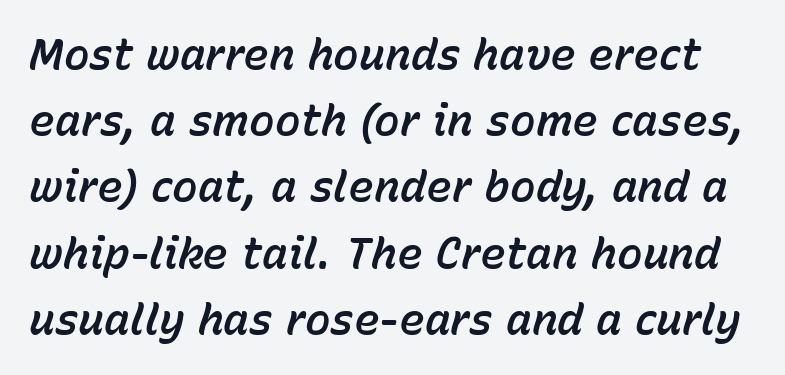
The image shows 43 px text type, italic (leaning right); set normal line spacing (1.54x), normal letter spacing, not underlined; low stroke contrast and a medium x-height.
